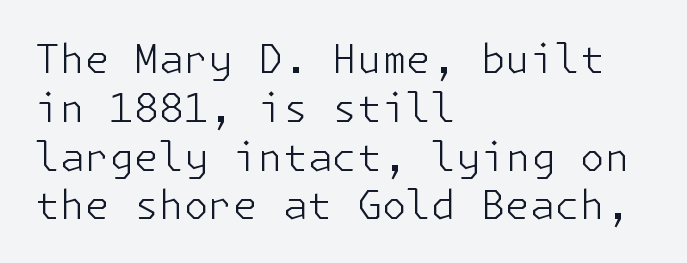
{"serif": "no", "italic": "no", "bold": "no", "weight": "light", "width": "normal", "stroke_contrast": "low", "x_height": "medium", "underline": "no", "align": "left", "line_spacing_ratio": 1.22, "letter_spacing": "normal", "letter_spacing_em": 0.0, "glyph_px": 40}
